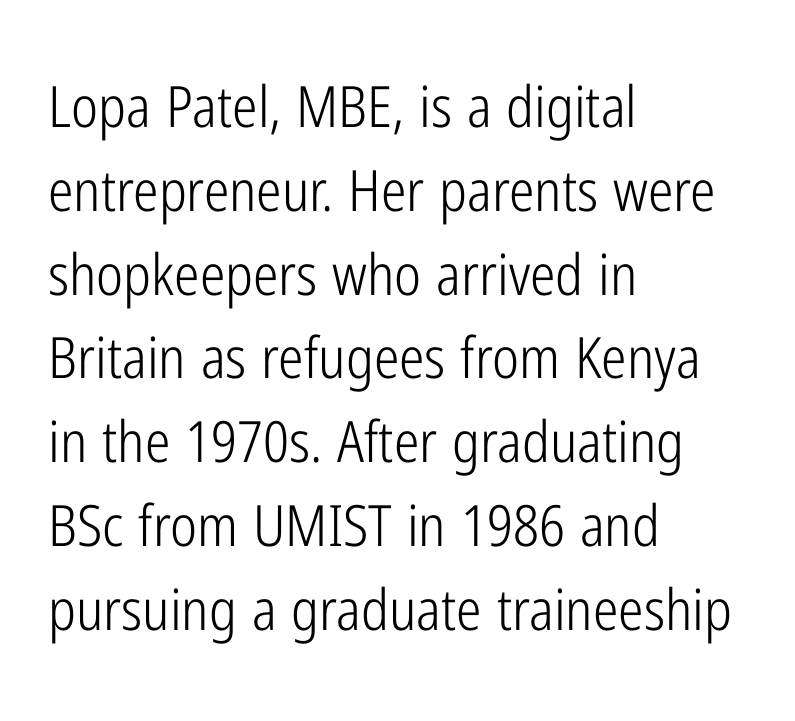
Q: Is the text bold? A: No.
Q: Is the text italic (slanted)? A: No, it is upright.
Q: Is the typeface a serif or a sans-serif typeface? A: Sans-serif.
Q: Is the text underlined? A: No.
Q: How is the paragraph aligned? A: Left-aligned.
Q: Is the spacing between letters normal or unusually wide? A: Normal.
Q: Is the spacing between lines tight, normal or loose? A: Normal.
Q: Width (condensed, normal, or wide)? A: Condensed.
Q: Stroke contrast? A: Low.
Q: x-height? A: Medium.
Q: Monospaced? A: No.
